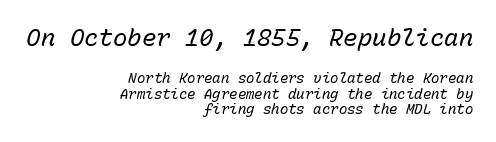
Vertically, the passage feels compressed, each row crowding the next. The typeface has the unassuming heft of standard copy or less. Letter spacing: default. Right-aligned paragraph, ragged on the left.
